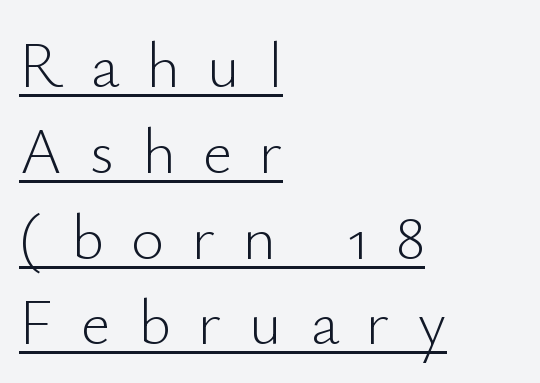
The image shows 64 px light sans-serif type, upright; set left-aligned, normal line spacing (1.34x), unusually wide letter spacing (+0.43 em), underlined; low stroke contrast and a small x-height.
